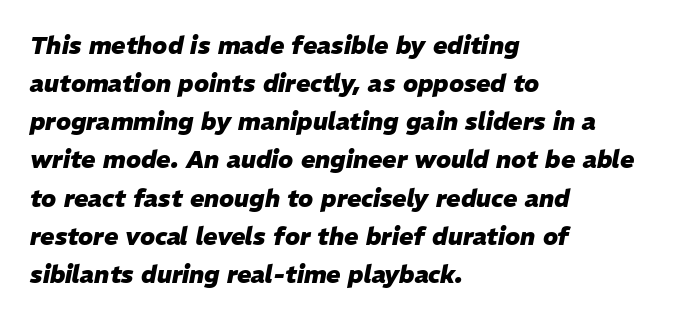
{"italic": "yes", "lean": "right", "slant_degrees": 11, "bold": "yes", "underline": "no", "align": "left", "line_spacing": "normal", "line_spacing_ratio": 1.59, "letter_spacing": "normal", "letter_spacing_em": 0.0, "glyph_px": 24}
